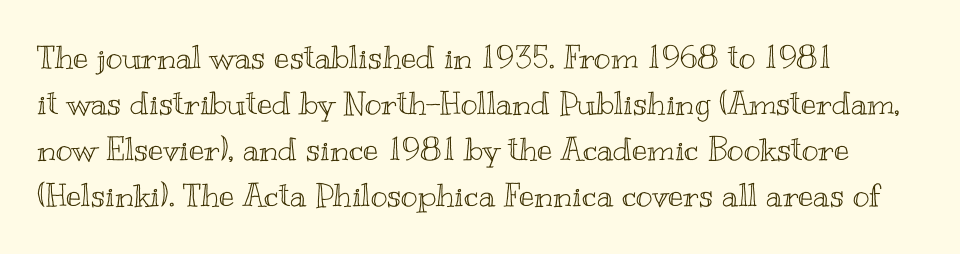
Descender tails drop into unmarked territory. A classic flush-left, rag-right setting is used for this passage. This sample uses an upright cut, with every glyph sitting square on the baseline. The line-height multiplier appears to be the usual default. The rendering keeps characters at their native spacing. Character widths vary here, with narrow letters taking less room than wide ones.
